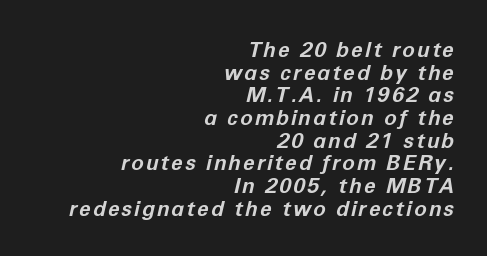
{"italic": "yes", "lean": "right", "slant_degrees": 12, "bold": "yes", "underline": "no", "align": "right", "line_spacing": "tight", "line_spacing_ratio": 1.08, "glyph_px": 21}
